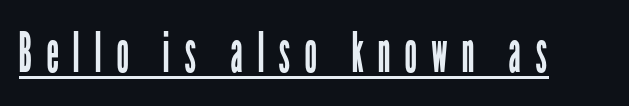
Think of a printed novel: that variable character pitch is what you see here. Descenders here cross a horizontal rule under the line. Ordinary non-slanted type is in use. Nothing heavy about these letters — not bold at all. Caption: expanded tracking, letters set apart.
